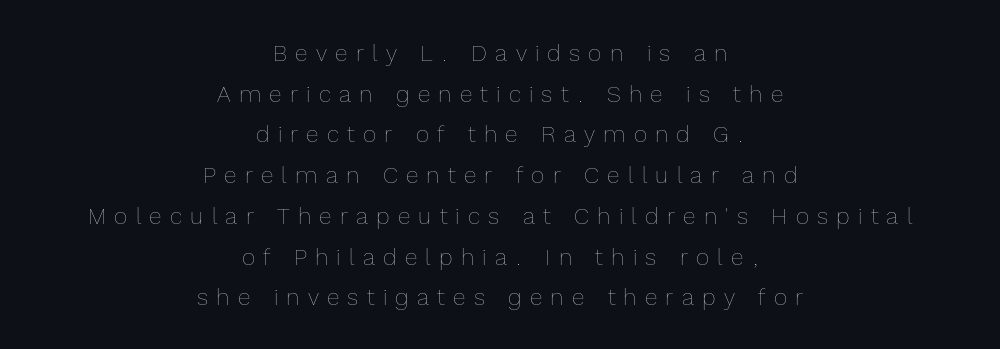
The font's upright variant was chosen for this text. Compared with typical body copy, the letter spacing here is much looser. The strokes carry an ordinary text weight at most. Descenders hang freely into open space. Leftover space on each line is divided equally before and after the words.
